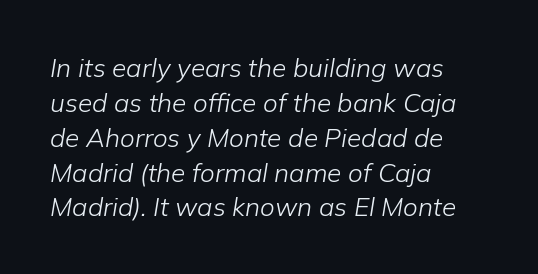
{"italic": "yes", "lean": "right", "slant_degrees": 9, "bold": "no", "underline": "no", "align": "left", "line_spacing": "normal", "line_spacing_ratio": 1.34, "letter_spacing": "normal", "letter_spacing_em": 0.0, "glyph_px": 26}
